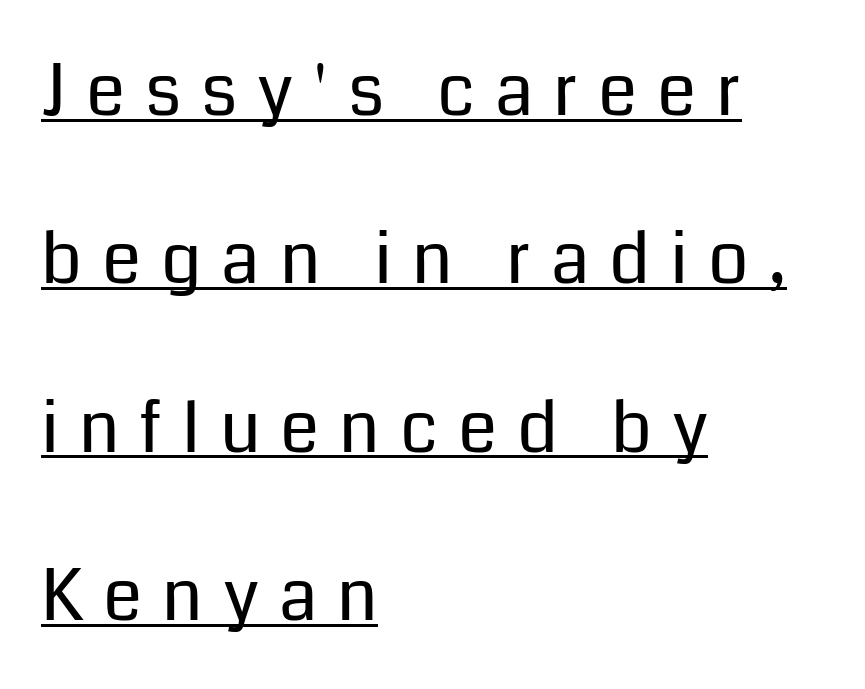
{"serif": "no", "italic": "no", "bold": "no", "weight": "regular", "width": "normal", "stroke_contrast": "low", "x_height": "medium", "monospaced": "no", "underline": "yes", "align": "left", "line_spacing": "loose", "line_spacing_ratio": 2.37, "letter_spacing": "wide", "letter_spacing_em": 0.28, "glyph_px": 71}
